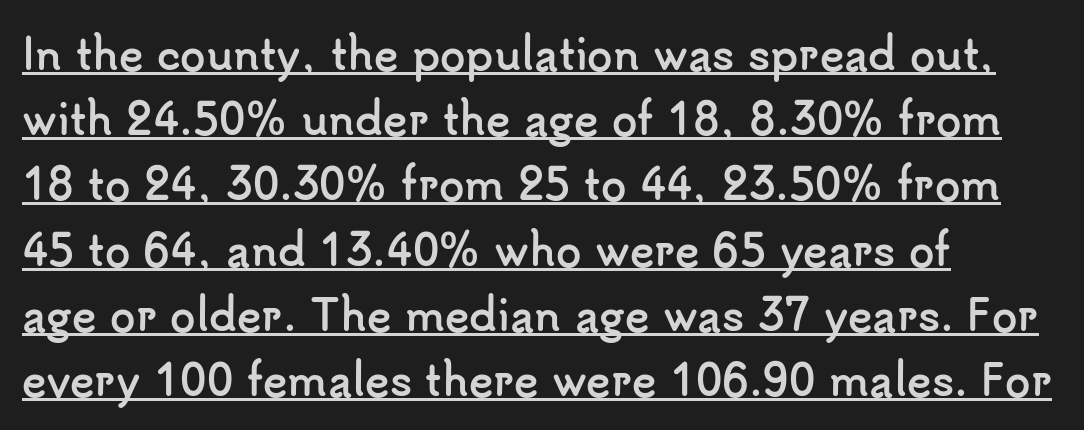
The image shows 41 px semibold sans-serif type, upright; set left-aligned, normal line spacing (1.59x), normal letter spacing, underlined; low stroke contrast and a small x-height.
